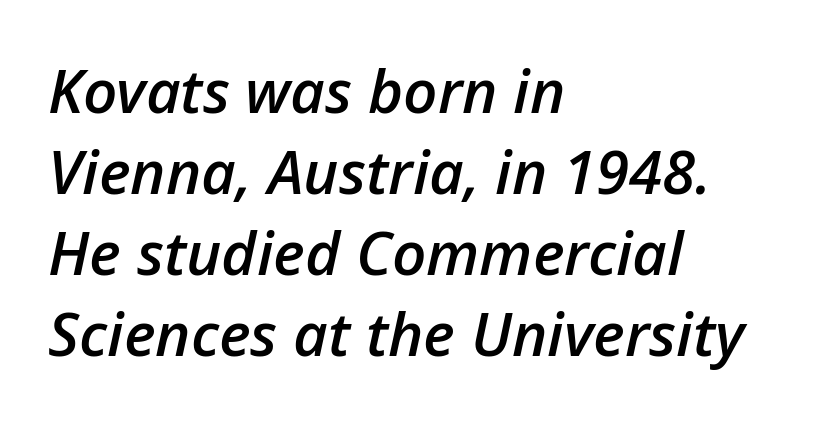
Bold? Not quite — semibold, heavier than regular but stopping short. The passage shown is typed in a proportional face where columns would drift. Each line starts at the same left margin while the right side varies. Observe the ordinary spacing: letters are neighbours, not strangers. The leading is moderate, giving the passage an even texture. This rendering features lettering with no underline.
